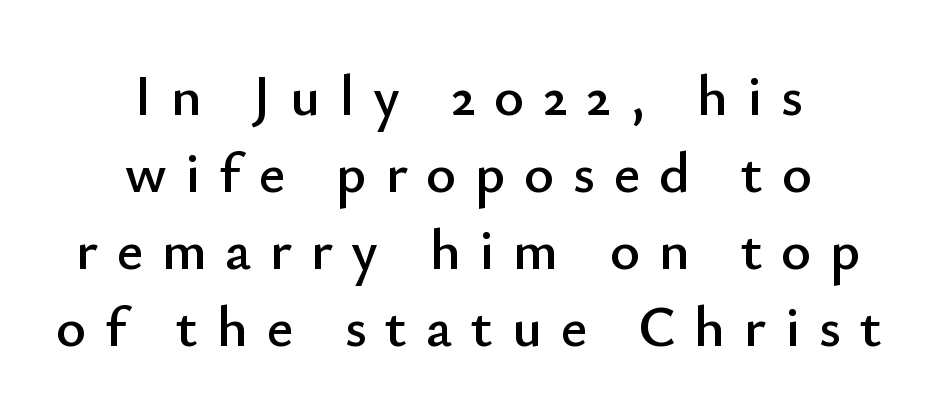
Unlike a traditional serif, this face leaves its strokes unadorned. One glance says typical: line gaps are just what's usual. Notice how the stems are strictly vertical — no italics here. The rendering positions every line midway between the sides.
